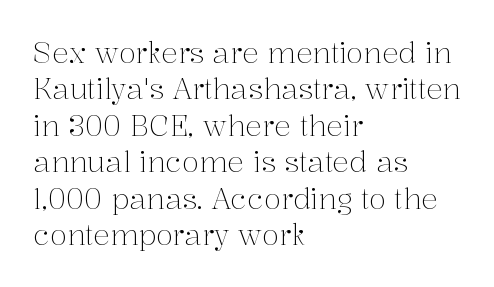
Q: Is the text bold? A: No.
Q: Is the text italic (slanted)? A: No, it is upright.
Q: Is the typeface a serif or a sans-serif typeface? A: Serif.
Q: Is the text underlined? A: No.
Q: How is the paragraph aligned? A: Left-aligned.
Q: Is the spacing between letters normal or unusually wide? A: Normal.
Q: Is the spacing between lines tight, normal or loose? A: Normal.
Q: Width (condensed, normal, or wide)? A: Normal.
Q: Stroke contrast? A: Medium.
Q: x-height? A: Medium.
Q: Monospaced? A: No.
